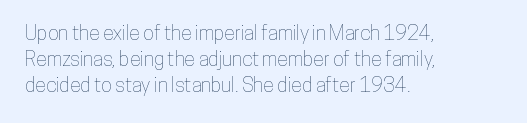
Q: Is the text italic (slanted)? A: No, it is upright.
Q: Is the text underlined? A: No.
Q: How is the paragraph aligned? A: Left-aligned.
Q: Is the spacing between letters normal or unusually wide? A: Normal.
Q: Is the spacing between lines tight, normal or loose? A: Normal.
